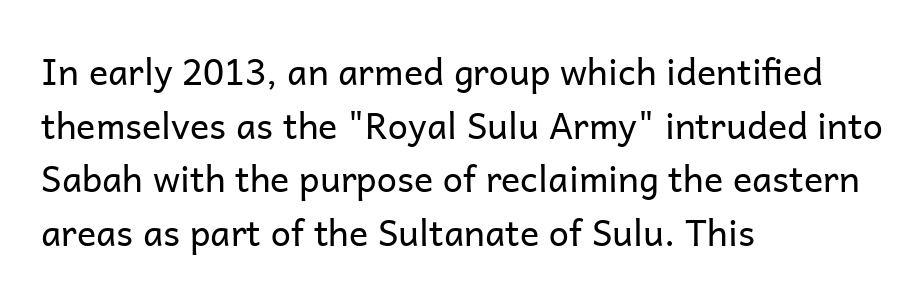
The image shows 36 px regular-weight sans-serif type, upright; set left-aligned, normal line spacing (1.49x), normal letter spacing, not underlined; low stroke contrast and a medium x-height.
